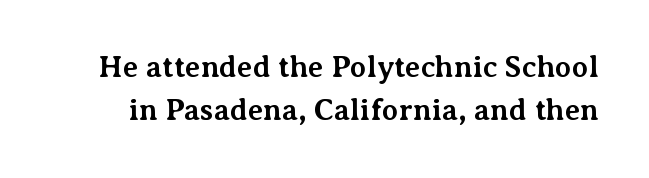
The image shows 30 px bold serif type, upright; set normal line spacing (1.45x), normal letter spacing, not underlined; medium stroke contrast and a medium x-height.
